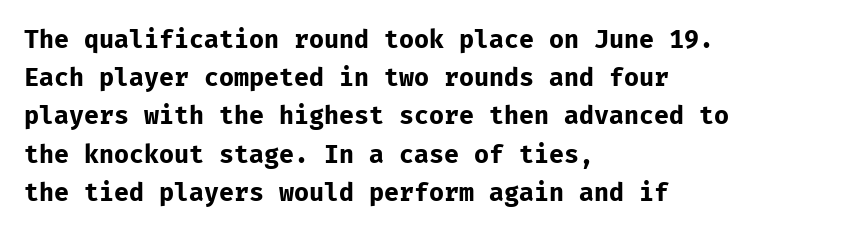
Lines of text with bare space underneath. Quick note: interline space is typical. The line texture is even and compact thanks to regular tracking. The letters stand straight up with perfectly vertical stems. I'd describe the lettering as bold — thick and assertive.
